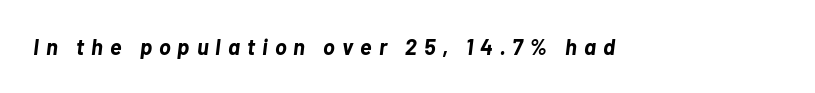
The image shows 22 px bold type, italic (leaning right); set unusually wide letter spacing (+0.32 em), not underlined.
